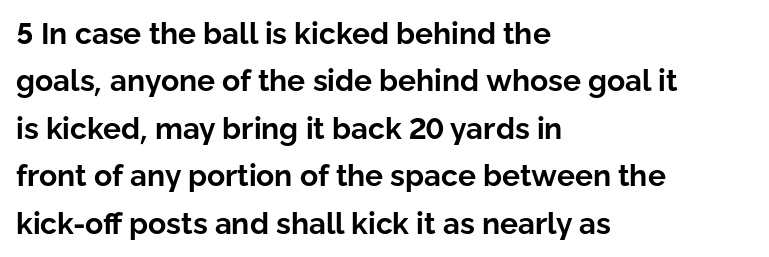
{"serif": "no", "italic": "no", "bold": "yes", "weight": "bold", "width": "normal", "stroke_contrast": "low", "x_height": "medium", "monospaced": "no", "underline": "no", "align": "left", "line_spacing": "normal", "line_spacing_ratio": 1.58, "letter_spacing": "normal", "letter_spacing_em": 0.0, "glyph_px": 30}
